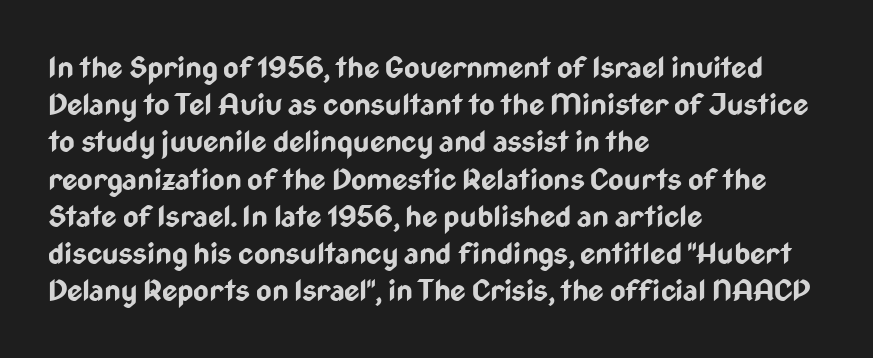
Q: Is the text bold? A: Yes.
Q: Is the text italic (slanted)? A: No, it is upright.
Q: Is the typeface a serif or a sans-serif typeface? A: Sans-serif.
Q: Is the text underlined? A: No.
Q: How is the paragraph aligned? A: Left-aligned.
Q: Is the spacing between letters normal or unusually wide? A: Normal.
Q: Width (condensed, normal, or wide)? A: Condensed.
Q: Stroke contrast? A: Low.
Q: x-height? A: Medium.
Q: Monospaced? A: No.
